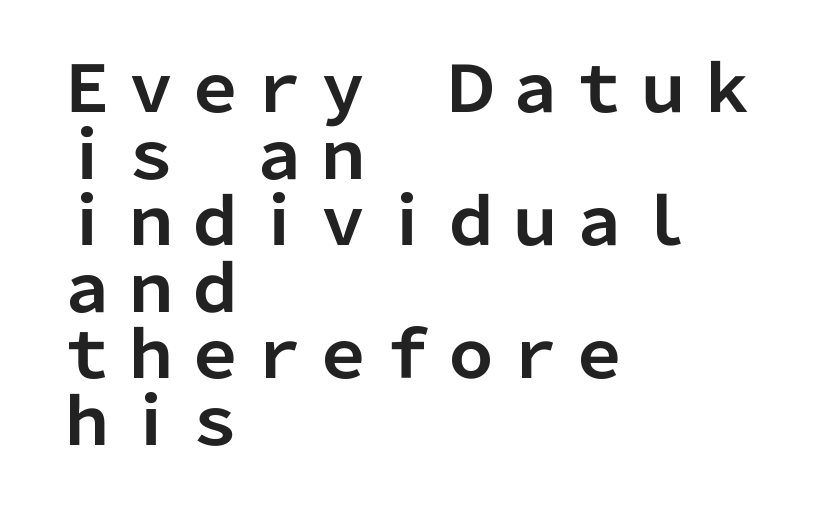
The image shows 64 px bold sans-serif type, upright; set left-aligned, tight line spacing (1.04x), normal letter spacing, not underlined; low stroke contrast and a medium x-height.
